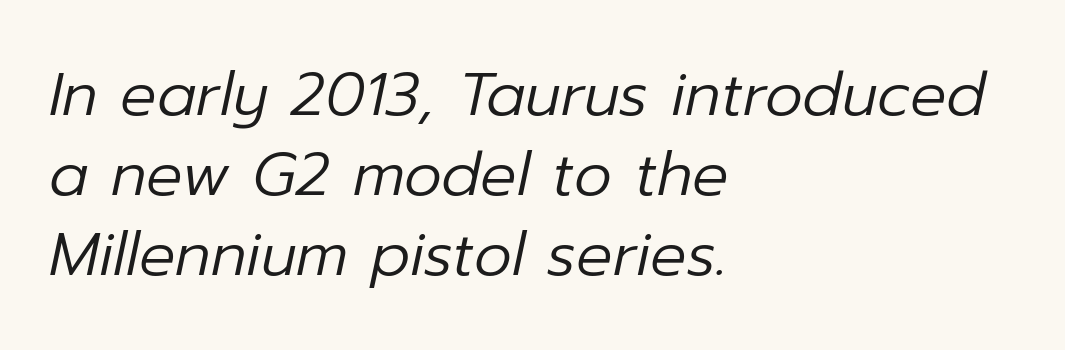
The image shows 60 px regular-weight type, italic (leaning right); set left-aligned, normal line spacing (1.33x), normal letter spacing, not underlined; low stroke contrast and a medium x-height.
